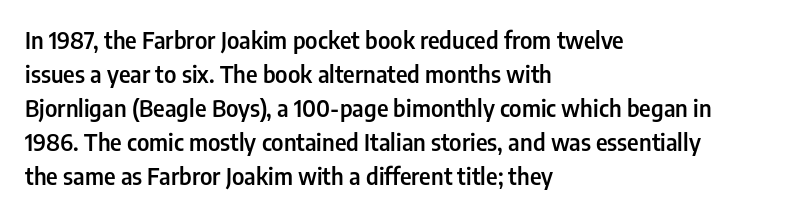
The type is set solid horizontally, with unmodified tracking. Letters rest on an invisible, unmarked baseline. The lettering holds an erect, upright posture throughout. Typeset ragged right — the left edge is the straight one. The block of text has a typical density, with ordinary space between rows.
